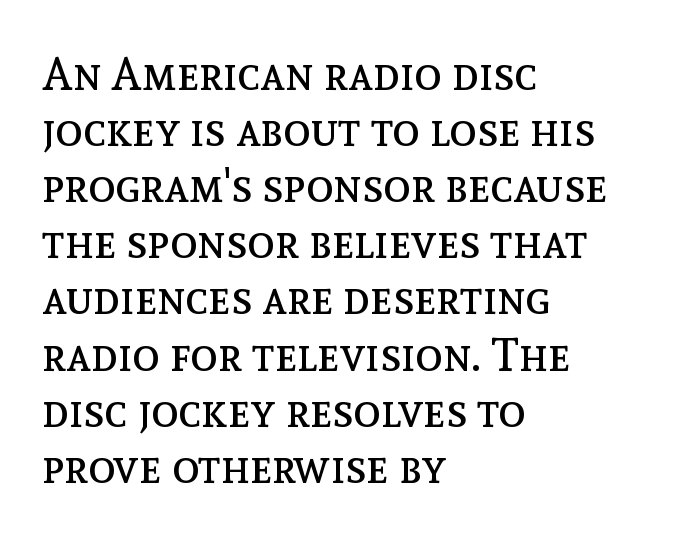
Q: Is the text bold? A: No.
Q: Is the text italic (slanted)? A: No, it is upright.
Q: Is the text underlined? A: No.
Q: How is the paragraph aligned? A: Left-aligned.
Q: Is the spacing between letters normal or unusually wide? A: Normal.
Q: Width (condensed, normal, or wide)? A: Normal.
Q: x-height? A: Medium.
Q: Monospaced? A: No.
